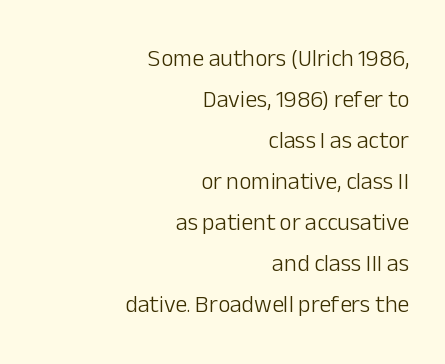
Q: Is the text bold? A: No.
Q: Is the text italic (slanted)? A: No, it is upright.
Q: Is the text underlined? A: No.
Q: How is the paragraph aligned? A: Right-aligned.
Q: Is the spacing between letters normal or unusually wide? A: Normal.
